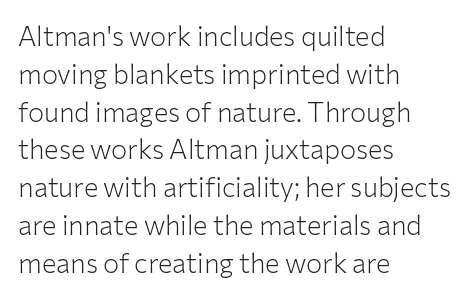
{"italic": "no", "bold": "no", "underline": "no", "align": "left", "line_spacing": "normal", "line_spacing_ratio": 1.4, "letter_spacing": "normal", "letter_spacing_em": 0.0, "glyph_px": 27}
